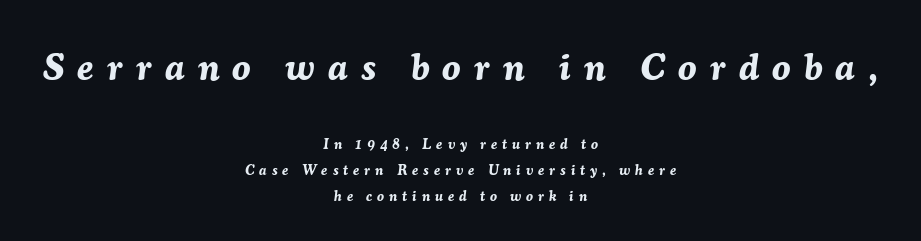
{"italic": "yes", "lean": "right", "slant_degrees": 7, "bold": "yes", "weight": "bold", "width": "normal", "stroke_contrast": "medium", "x_height": "medium", "monospaced": "no", "underline": "no", "align": "center", "line_spacing_ratio": 1.86, "letter_spacing": "wide", "letter_spacing_em": 0.36, "larger_block": "first", "size_ratio": 2.64, "glyph_px": 37}
